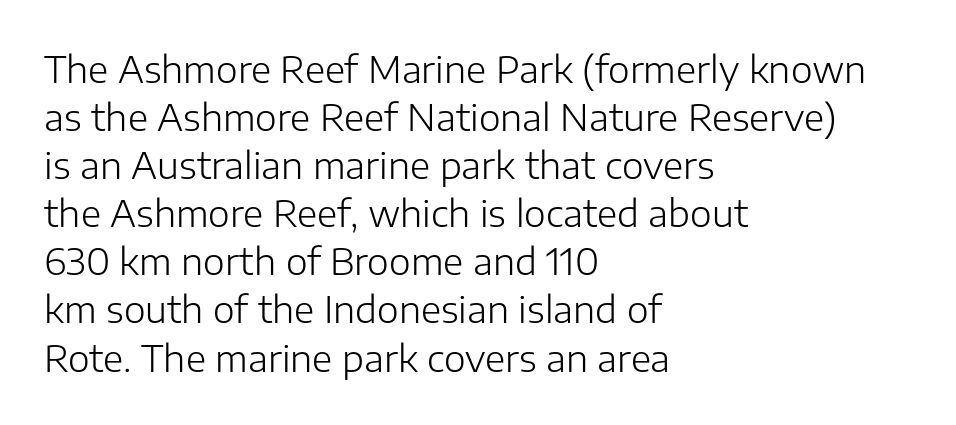
The image shows 37 px light sans-serif type, upright; set left-aligned, normal line spacing (1.3x), normal letter spacing, not underlined; low stroke contrast and a medium x-height.
